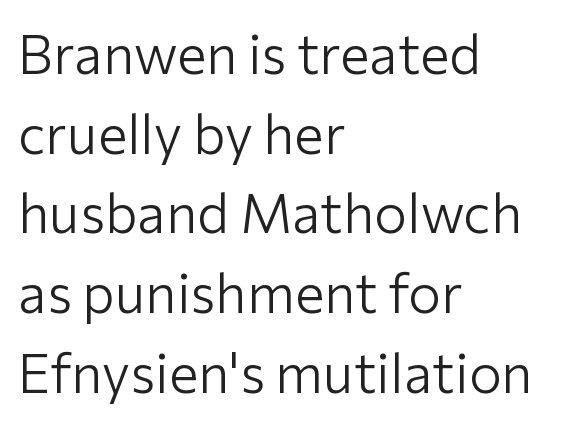
The image shows 55 px light sans-serif type, upright; set left-aligned, normal line spacing (1.45x), normal letter spacing, not underlined; low stroke contrast and a medium x-height.
